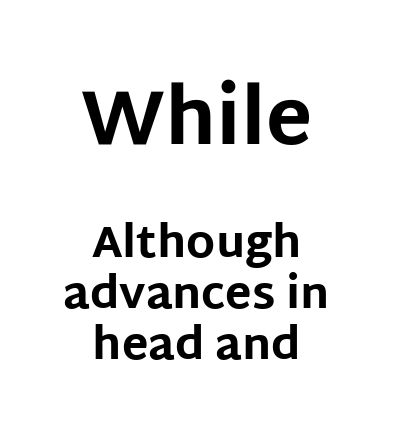
Is the lower block the larger one? No — the upper block carries the bigger type. You can tell it's not italic because the verticals are truly vertical. The area under the type is left untouched. Bold? Absolutely — the strokes are thick and heavy. This sample is center-justified, so both line endings float freely.
